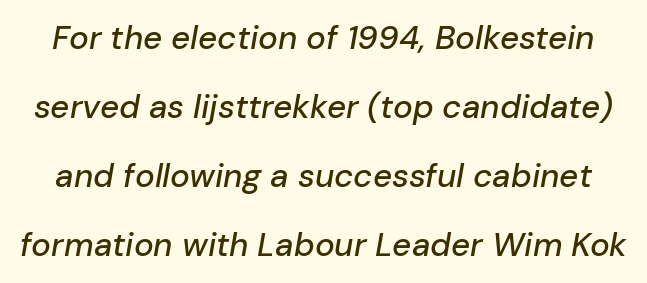
Q: Is the text italic (slanted)? A: Yes, it leans right by about 10 degrees.
Q: Is the text underlined? A: No.
Q: Is the spacing between letters normal or unusually wide? A: Normal.
Q: Is the spacing between lines tight, normal or loose? A: Loose.
Q: Width (condensed, normal, or wide)? A: Normal.
Q: Stroke contrast? A: Low.
Q: x-height? A: Medium.
Q: Monospaced? A: No.
